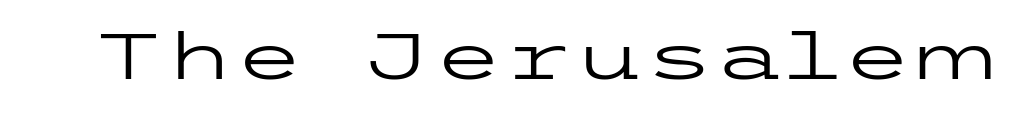
The image shows 64 px regular-weight, wide sans-serif type, upright; set normal letter spacing, not underlined; low stroke contrast and a medium x-height.
